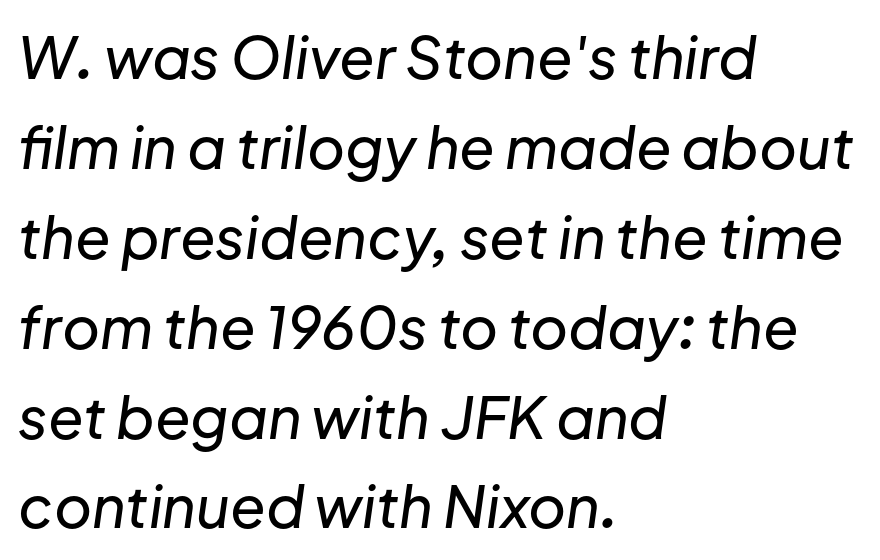
The image shows 58 px text type, italic (leaning right); set left-aligned, normal line spacing (1.55x), normal letter spacing, not underlined; low stroke contrast and a medium x-height.
